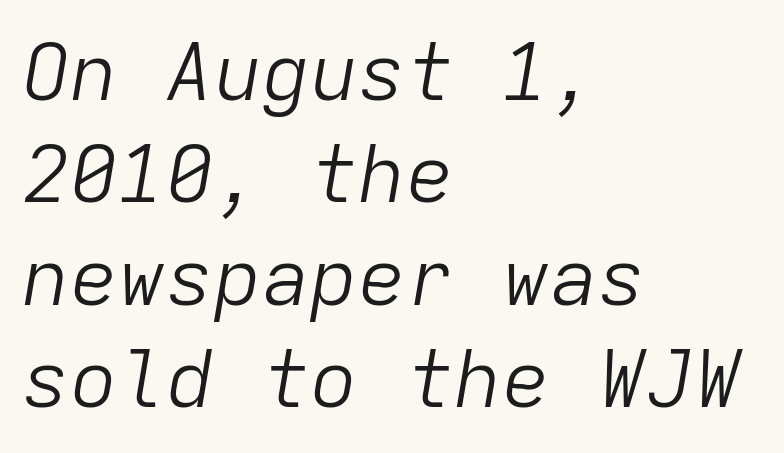
The image shows 80 px light type, italic (leaning right), monospaced; set left-aligned, normal line spacing (1.28x), normal letter spacing, not underlined; low stroke contrast and a medium x-height.
